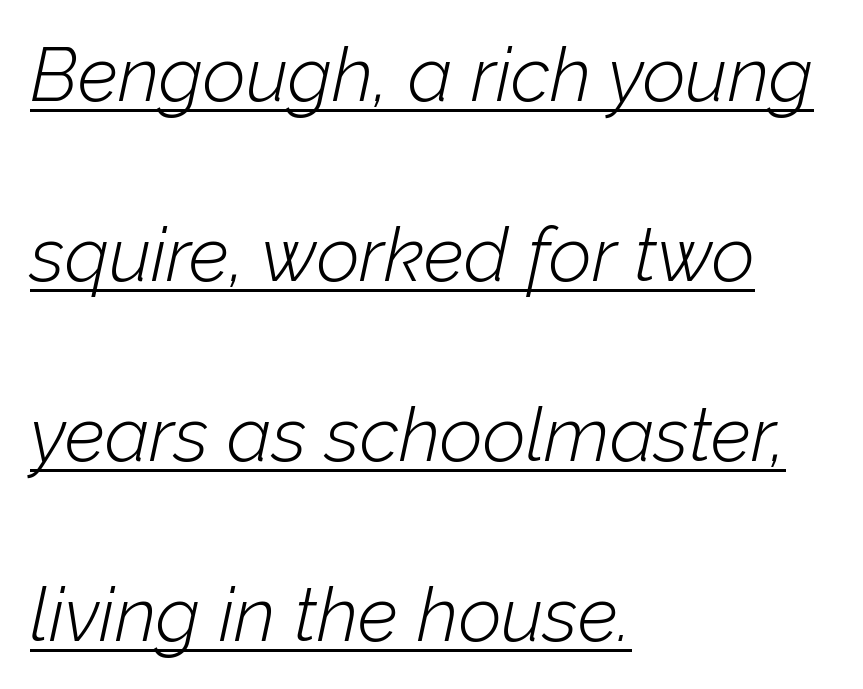
The image shows 75 px light type, italic (leaning right); set left-aligned, loose line spacing (2.4x), normal letter spacing, underlined; low stroke contrast and a medium x-height.
